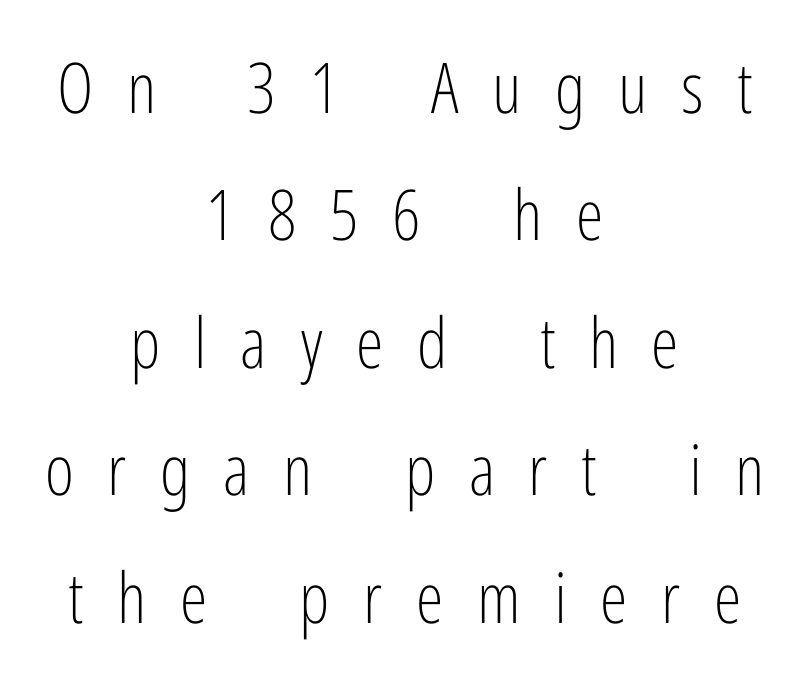
The image shows 70 px light, condensed sans-serif type, upright; set centered, line spacing 1.82x, unusually wide letter spacing (+0.48 em), not underlined; low stroke contrast and a medium x-height.
